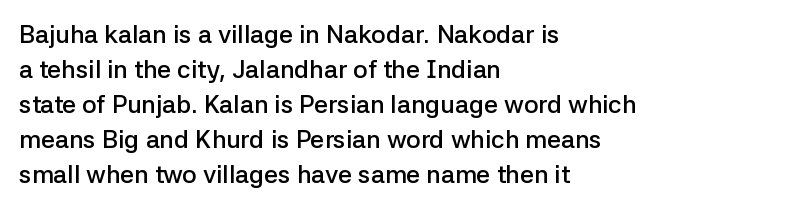
Notice how the passage keeps a crisp vertical edge on the left only. Ordinary non-slanted type is in use. Strokes here are thickened, but only to semibold level. Vertical spacing — default. The glyphs are unaccompanied by any horizontal stroke below them.
